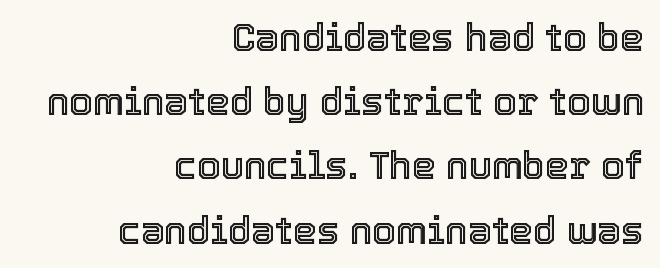
Q: Is the text italic (slanted)? A: No, it is upright.
Q: Is the text underlined? A: No.
Q: How is the paragraph aligned? A: Right-aligned.
Q: Is the spacing between letters normal or unusually wide? A: Normal.
Q: Is the spacing between lines tight, normal or loose? A: Normal.
Q: Width (condensed, normal, or wide)? A: Normal.
Q: x-height? A: Medium.
Q: Monospaced? A: No.
